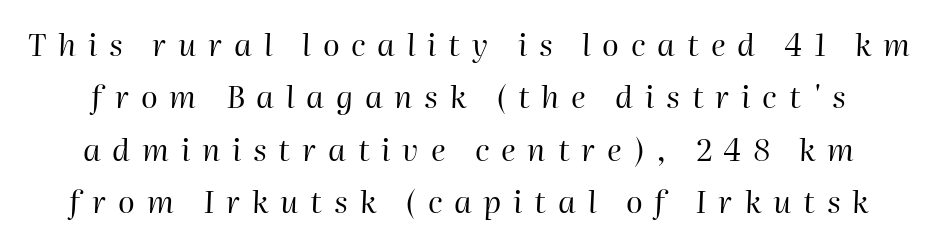
The image shows 31 px regular-weight type, italic (leaning right); set normal line spacing (1.69x), unusually wide letter spacing (+0.38 em), not underlined; high stroke contrast and a medium x-height.
